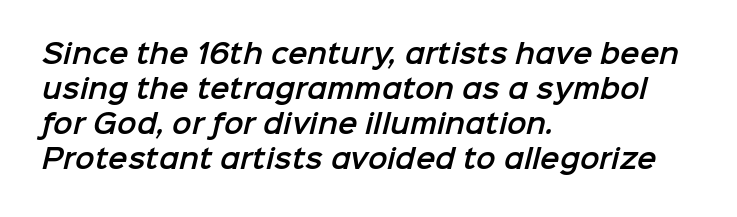
Q: Is the text underlined? A: No.
Q: How is the paragraph aligned? A: Left-aligned.
Q: Is the spacing between letters normal or unusually wide? A: Normal.
Q: Is the spacing between lines tight, normal or loose? A: Normal.
